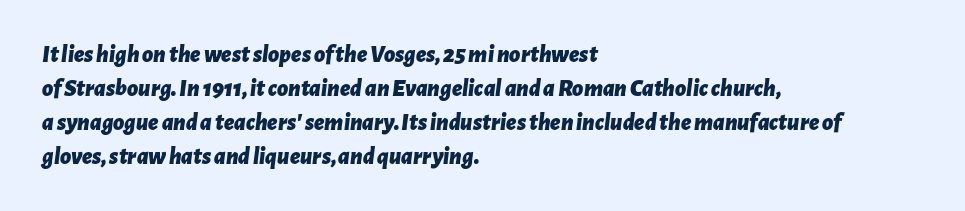
Observe the ordinary spacing: letters are neighbours, not strangers. Designer's note — italics engaged. Strokes here are thick enough to call this a true bold. The compositor pushed each line to the left boundary. A clean baseline with only descenders dipping below it.
